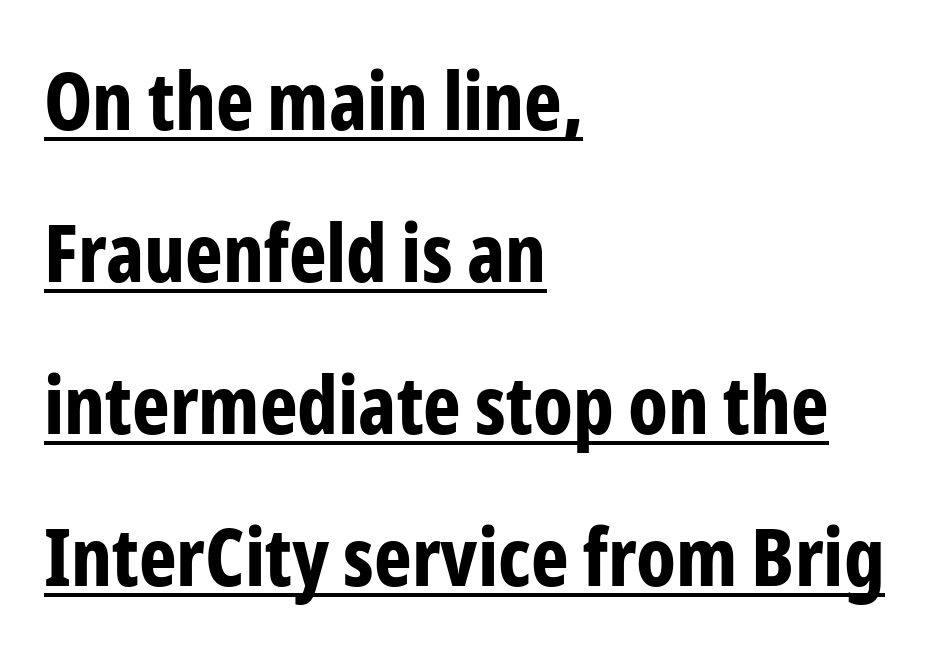
The letters stand straight up with perfectly vertical stems. The words here are underlined. To sum up the face: it is a sans, with no serifs. The rendering uses natural spacing where letterforms have individual widths. Nothing unusual about the tracking: characters are spaced as the font intends. Thick stems and heavy bowls — unmistakably bold.
